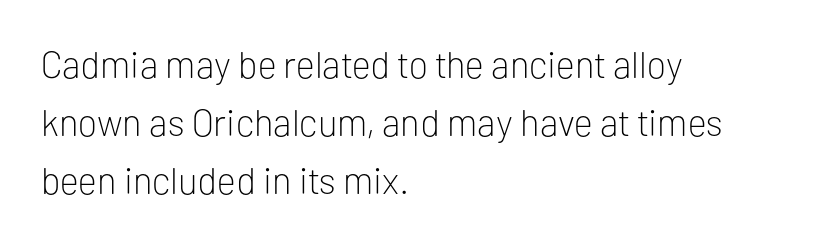
{"serif": "no", "italic": "no", "bold": "no", "weight": "light", "width": "normal", "stroke_contrast": "low", "x_height": "medium", "monospaced": "no", "underline": "no", "align": "left", "line_spacing": "normal", "line_spacing_ratio": 1.57, "letter_spacing": "normal", "letter_spacing_em": 0.0, "glyph_px": 37}
